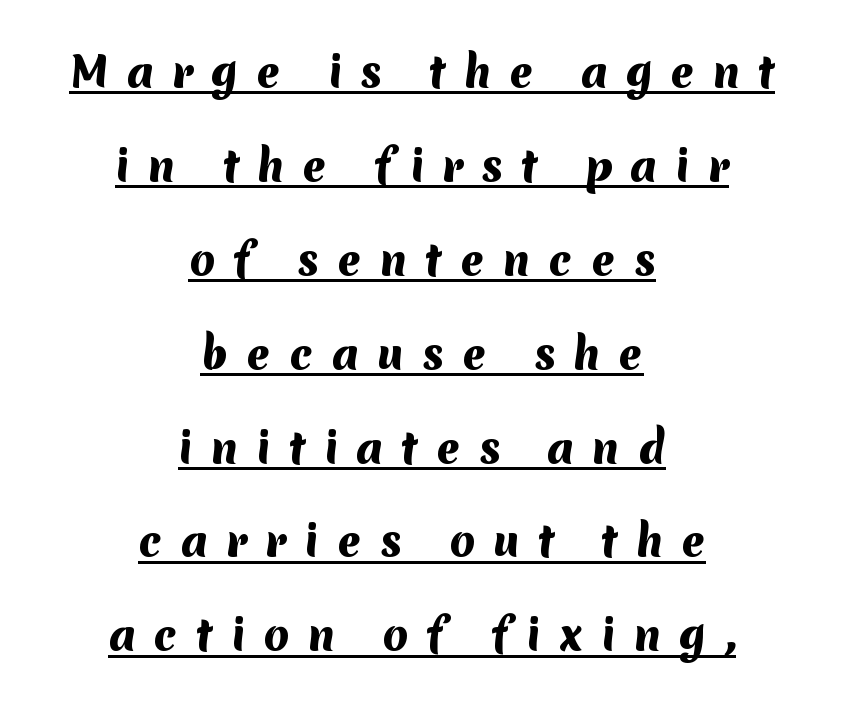
The image shows 41 px heavy sans-serif type; set centered, loose line spacing (2.29x), unusually wide letter spacing (+0.44 em), underlined; medium stroke contrast and a medium x-height.
